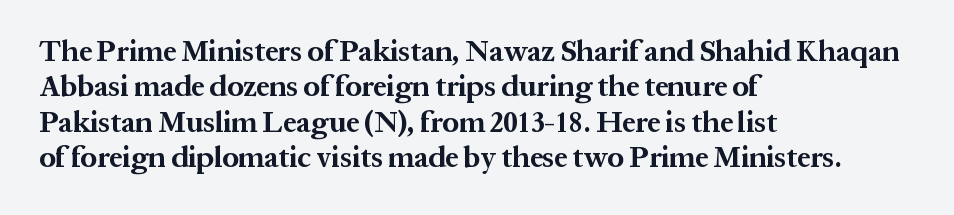
Q: Is the text bold? A: Yes.
Q: Is the text italic (slanted)? A: No, it is upright.
Q: Is the typeface a serif or a sans-serif typeface? A: Serif.
Q: Is the text underlined? A: No.
Q: How is the paragraph aligned? A: Left-aligned.
Q: Is the spacing between letters normal or unusually wide? A: Normal.
Q: Width (condensed, normal, or wide)? A: Normal.
Q: Stroke contrast? A: Medium.
Q: x-height? A: Medium.
Q: Monospaced? A: No.
